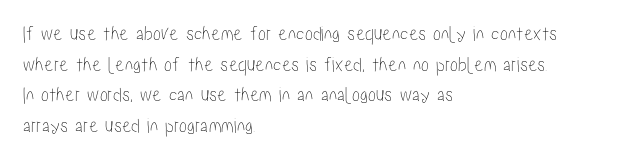
{"italic": "no", "underline": "no", "align": "left", "line_spacing": "normal", "line_spacing_ratio": 1.46, "letter_spacing": "normal", "letter_spacing_em": 0.0, "glyph_px": 21}
